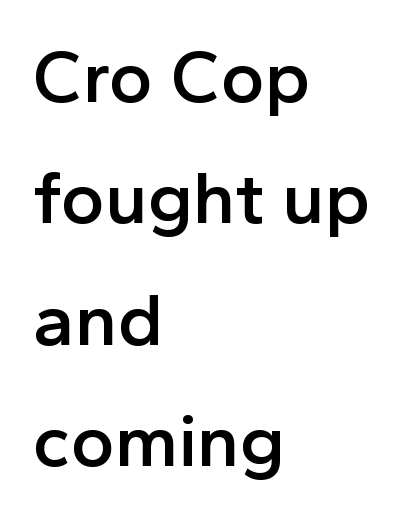
{"serif": "no", "italic": "no", "bold": "semi", "weight": "semibold", "width": "normal", "x_height": "medium", "monospaced": "no", "underline": "no", "align": "left", "line_spacing": "normal", "line_spacing_ratio": 1.62, "letter_spacing": "normal", "letter_spacing_em": 0.0, "glyph_px": 75}
